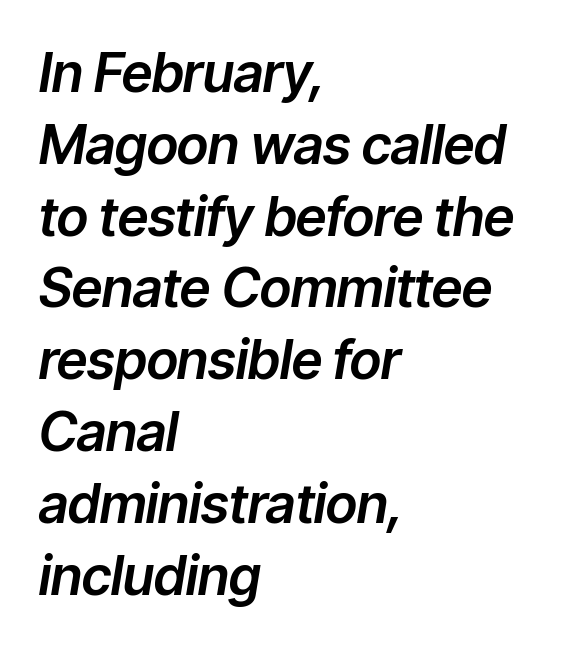
The image shows 54 px text type, italic (leaning right); set left-aligned, normal line spacing (1.33x), normal letter spacing, not underlined; low stroke contrast and a medium x-height.
